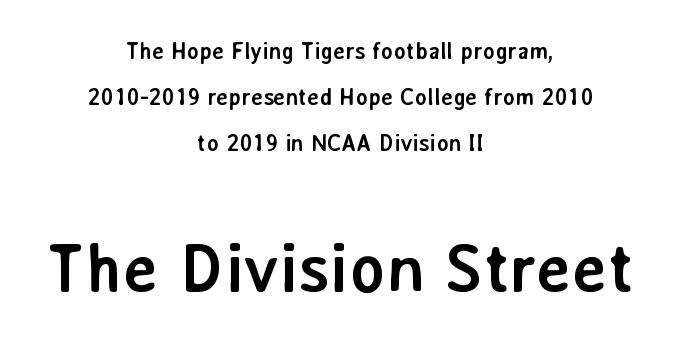
{"serif": "no", "italic": "no", "bold": "yes", "weight": "semibold", "width": "normal", "stroke_contrast": "low", "x_height": "medium", "monospaced": "no", "underline": "no", "align": "center", "line_spacing": "loose", "line_spacing_ratio": 1.99, "letter_spacing": "normal", "letter_spacing_em": 0.0, "larger_block": "second", "size_ratio": 2.96, "glyph_px": 68}
